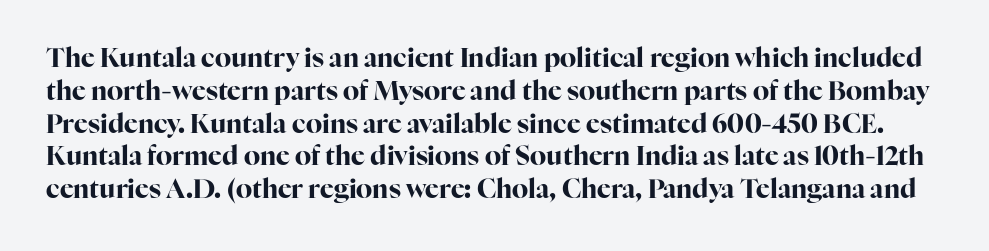
{"italic": "no", "bold": "yes", "underline": "no", "line_spacing": "normal", "line_spacing_ratio": 1.26, "letter_spacing": "normal", "letter_spacing_em": 0.0, "glyph_px": 26}
